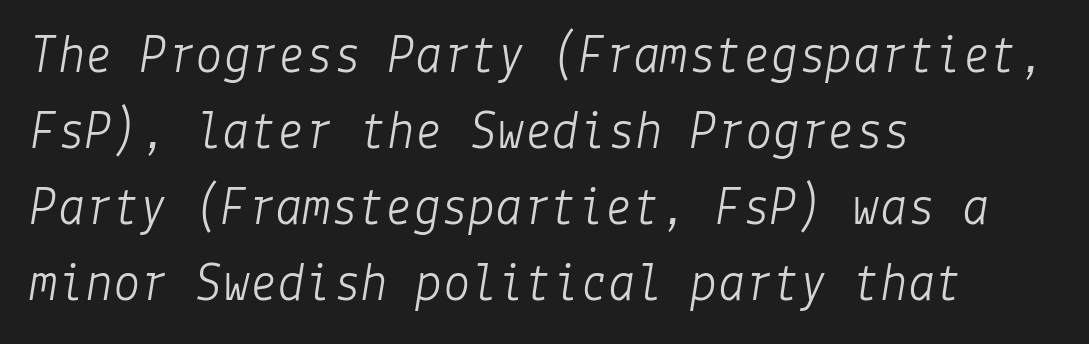
The image shows 55 px light type, italic (leaning right); set left-aligned, normal line spacing (1.38x), normal letter spacing, not underlined; low stroke contrast and a medium x-height.
